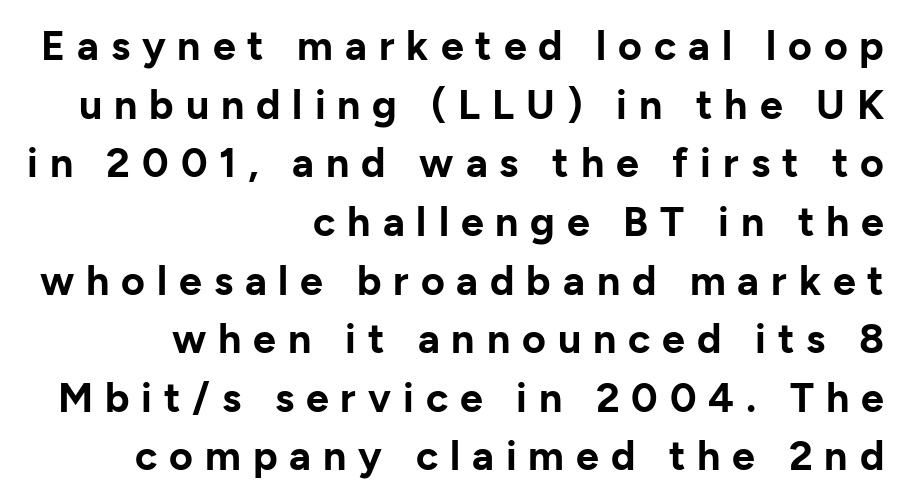
The tracking jumps out immediately: characters are airy and widely separated. Ordinary non-slanted type is in use. One-word summary of the alignment: right. What weight is shown? A full bold with thick strokes.
